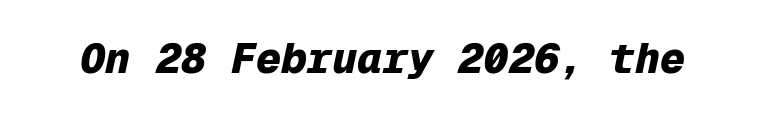
Q: Is the text bold? A: Yes.
Q: Is the text italic (slanted)? A: Yes, it leans right by about 12 degrees.
Q: Is the text underlined? A: No.
Q: Is the spacing between letters normal or unusually wide? A: Normal.
Q: Width (condensed, normal, or wide)? A: Normal.
Q: Stroke contrast? A: Low.
Q: x-height? A: Medium.
Q: Monospaced? A: Yes.
